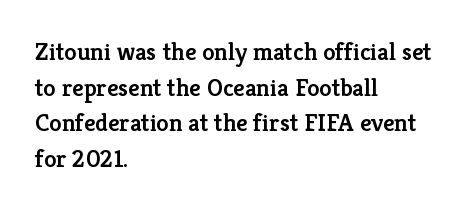
The image shows 25 px text type, upright; set left-aligned, normal line spacing (1.43x), normal letter spacing, not underlined.
